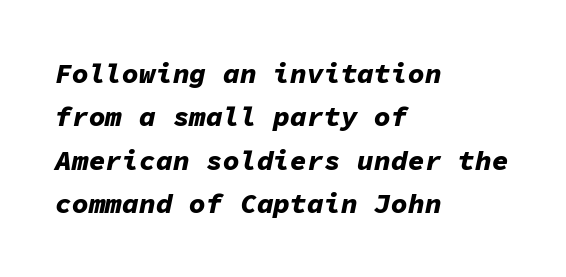
Q: Is the text bold? A: Yes.
Q: Is the text italic (slanted)? A: Yes, it leans right by about 11 degrees.
Q: Is the text underlined? A: No.
Q: How is the paragraph aligned? A: Left-aligned.
Q: Is the spacing between letters normal or unusually wide? A: Normal.
Q: Is the spacing between lines tight, normal or loose? A: Normal.
Q: Width (condensed, normal, or wide)? A: Normal.
Q: Stroke contrast? A: Low.
Q: x-height? A: Medium.
Q: Monospaced? A: Yes.
